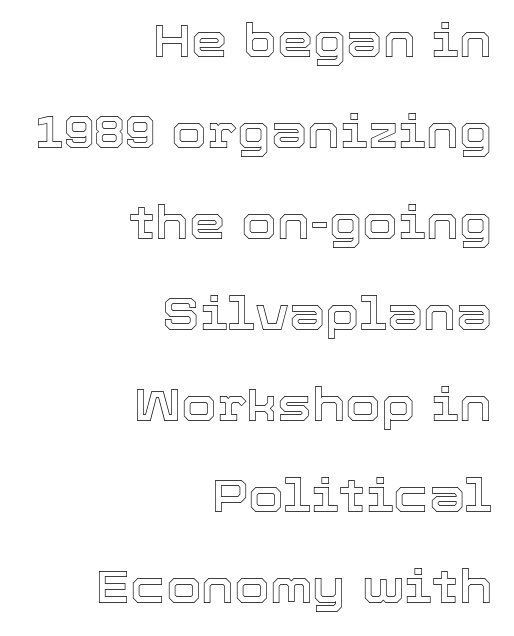
The paragraph has a hard right edge and a soft left edge. The baseline area is clear. The axis of the letterforms is exactly vertical. Caption: standard tracking, unaltered. The block of text is sparse from top to bottom, with ample space between rows. The face used here is proportionally spaced, like ordinary book or web type.
